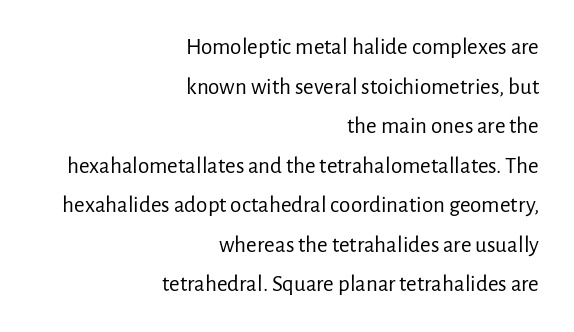
{"italic": "no", "bold": "no", "underline": "no", "align": "right", "line_spacing_ratio": 1.72, "letter_spacing": "normal", "letter_spacing_em": 0.0, "glyph_px": 23}
